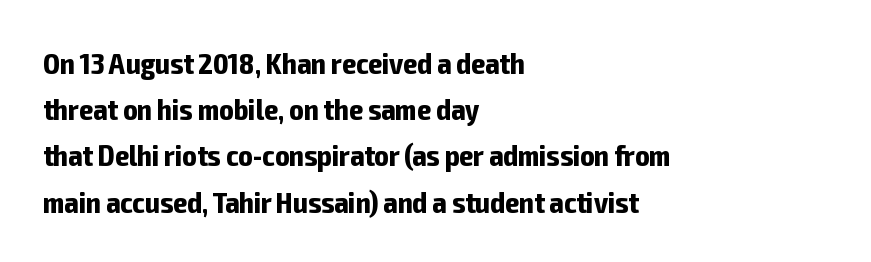
Q: Is the text bold? A: Yes.
Q: Is the text italic (slanted)? A: No, it is upright.
Q: Is the typeface a serif or a sans-serif typeface? A: Sans-serif.
Q: Is the text underlined? A: No.
Q: How is the paragraph aligned? A: Left-aligned.
Q: Is the spacing between letters normal or unusually wide? A: Normal.
Q: Is the spacing between lines tight, normal or loose? A: Normal.
Q: Width (condensed, normal, or wide)? A: Condensed.
Q: Stroke contrast? A: Low.
Q: x-height? A: Medium.
Q: Monospaced? A: No.
